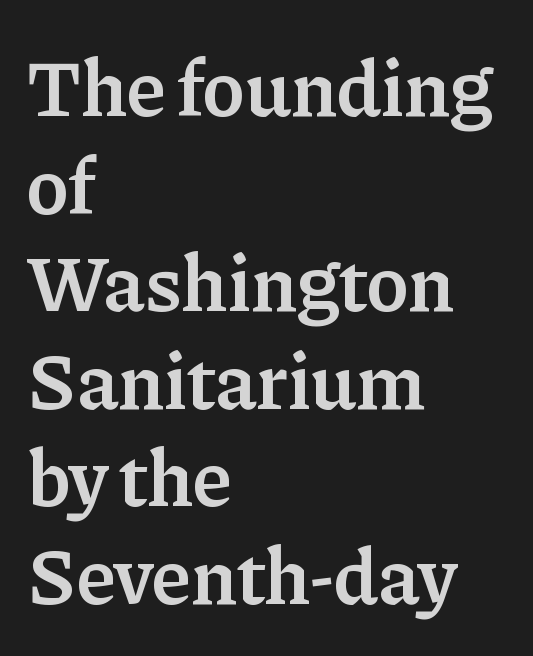
The image shows 80 px semibold serif type, upright; set left-aligned, line spacing 1.22x, normal letter spacing, not underlined; low stroke contrast and a medium x-height.
